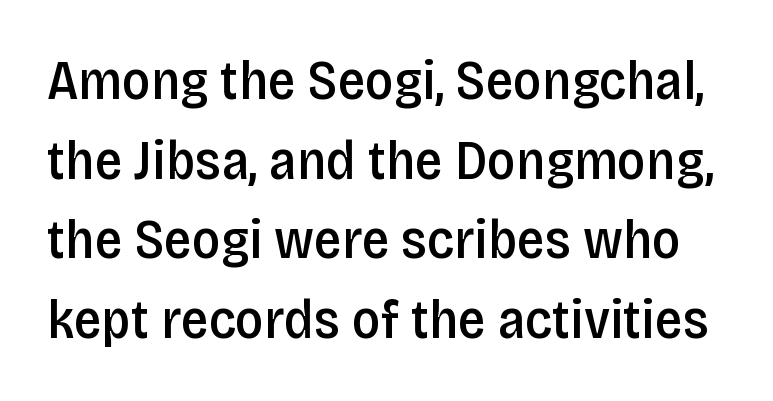
The image shows 55 px semibold, condensed sans-serif type, upright; set normal line spacing (1.45x), normal letter spacing, not underlined; low stroke contrast and a large x-height.
